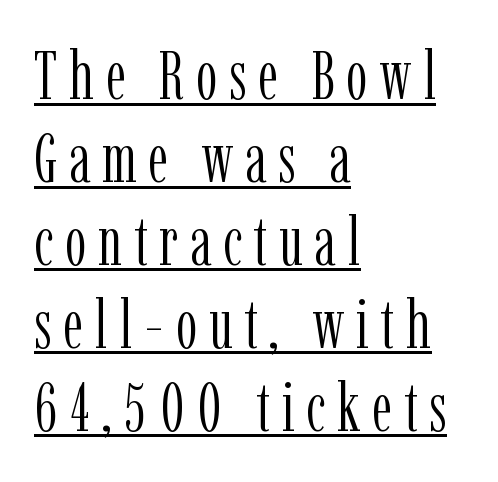
A typesetter would call this proportional, since set widths differ per character. Each line starts at the same left margin while the right side varies. Ordinary non-slanted type is in use. This is underlined copy, the kind a proofreader might mark for attention. Serifs: yes, visible at the terminals of the letterforms.
